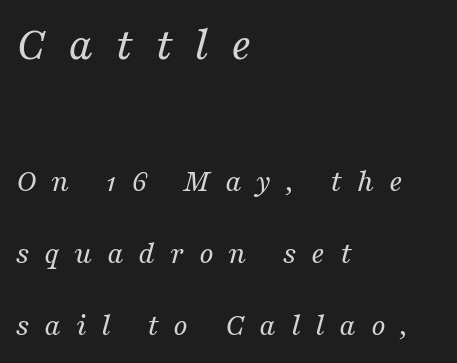
Proportional: the letters do not fall into vertical columns. Letter spacing: wide. Between these two stacked blocks, the higher one wins on size. This rendering features lettering with no underline.
